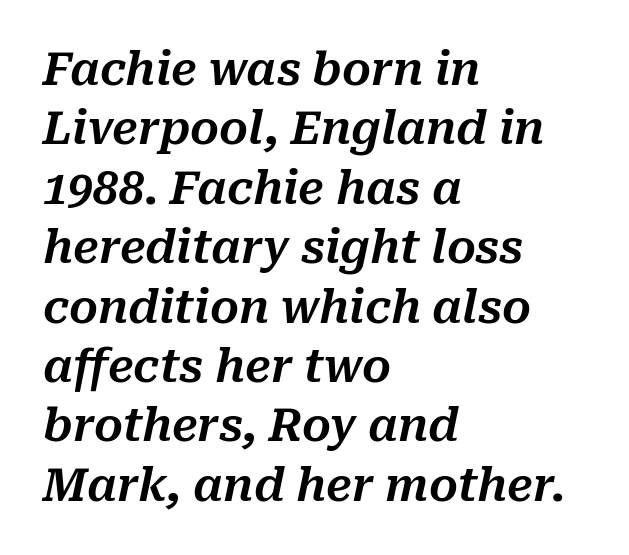
Q: Is the text italic (slanted)? A: Yes, it leans right by about 10 degrees.
Q: Is the text underlined? A: No.
Q: How is the paragraph aligned? A: Left-aligned.
Q: Is the spacing between letters normal or unusually wide? A: Normal.
Q: Is the spacing between lines tight, normal or loose? A: Normal.
Q: Width (condensed, normal, or wide)? A: Normal.
Q: Stroke contrast? A: Medium.
Q: x-height? A: Medium.
Q: Monospaced? A: No.
